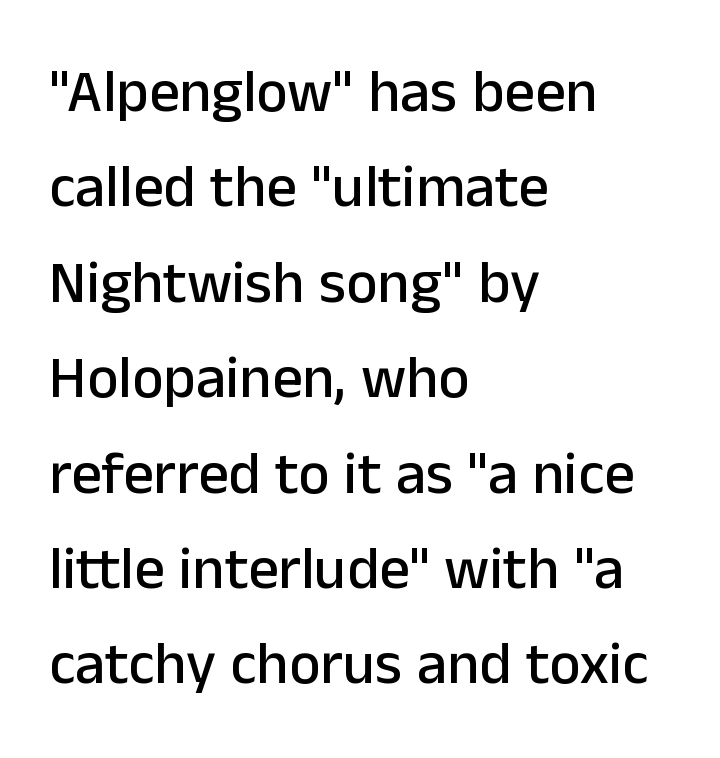
Q: Is the text italic (slanted)? A: No, it is upright.
Q: Is the typeface a serif or a sans-serif typeface? A: Sans-serif.
Q: Is the text underlined? A: No.
Q: How is the paragraph aligned? A: Left-aligned.
Q: Is the spacing between letters normal or unusually wide? A: Normal.
Q: Is the spacing between lines tight, normal or loose? A: Normal.
Q: Width (condensed, normal, or wide)? A: Normal.
Q: Stroke contrast? A: Low.
Q: x-height? A: Medium.
Q: Monospaced? A: No.
